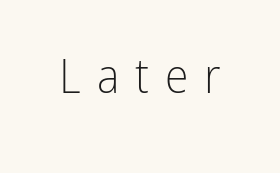
{"serif": "no", "italic": "no", "bold": "no", "weight": "light", "width": "condensed", "stroke_contrast": "low", "x_height": "medium", "monospaced": "no", "underline": "no", "letter_spacing": "wide", "letter_spacing_em": 0.33, "glyph_px": 48}
